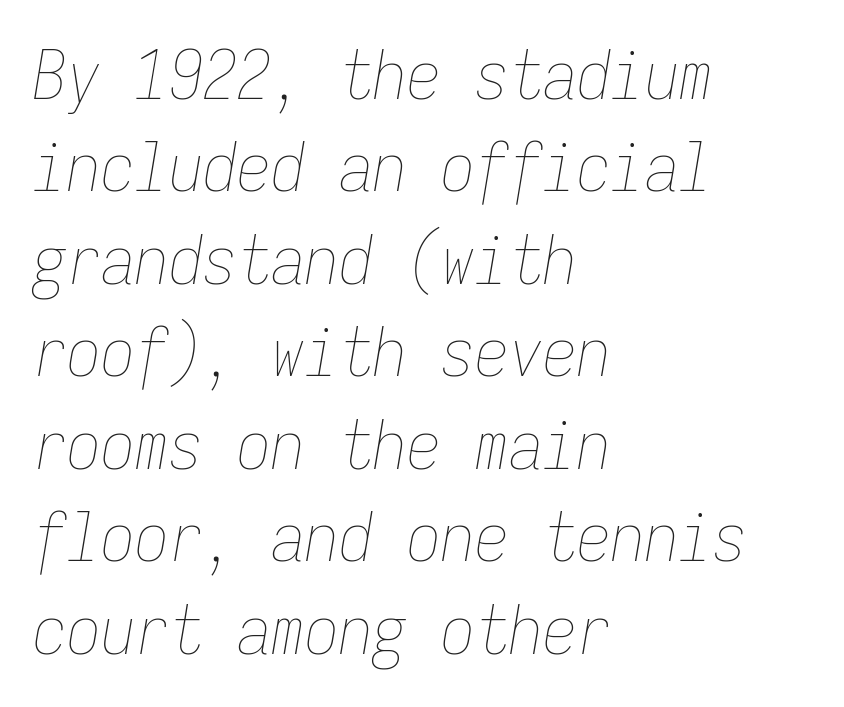
Q: Is the text bold? A: No.
Q: Is the text italic (slanted)? A: Yes, it leans right by about 9 degrees.
Q: Is the text underlined? A: No.
Q: How is the paragraph aligned? A: Left-aligned.
Q: Is the spacing between letters normal or unusually wide? A: Normal.
Q: Is the spacing between lines tight, normal or loose? A: Normal.
Q: Width (condensed, normal, or wide)? A: Condensed.
Q: Stroke contrast? A: Low.
Q: x-height? A: Medium.
Q: Monospaced? A: Yes.
